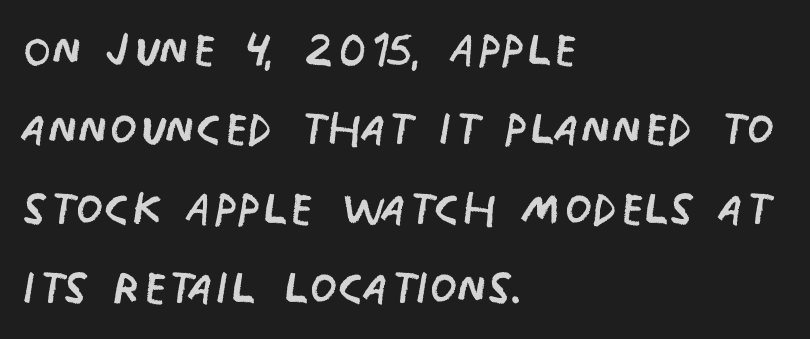
Standard letterfit; no display-style spreading of the glyphs. These lines are rendered in a variable-pitch font. The font sits on the lighter half of the weight spectrum, regular included. Every row of glyphs begins at an identical x-position on the left. The zone under the glyphs is completely vacant.
